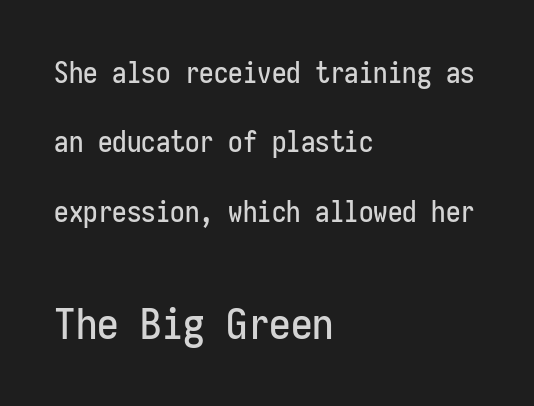
{"serif": "no", "italic": "no", "width": "condensed", "stroke_contrast": "low", "x_height": "medium", "monospaced": "yes", "underline": "no", "align": "left", "line_spacing": "loose", "line_spacing_ratio": 2.39, "letter_spacing": "normal", "letter_spacing_em": 0.0, "larger_block": "second", "size_ratio": 1.48, "glyph_px": 43}
